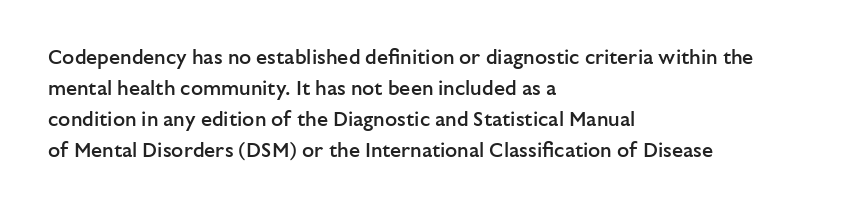
The typography opts for an upright posture over an oblique one. Line beginnings align vertically; line endings do not. Compared with typical body copy, the letter spacing here is the same. Does the leading feel generous? No, just average. Summary of weight: moderately heavy, a semibold.
